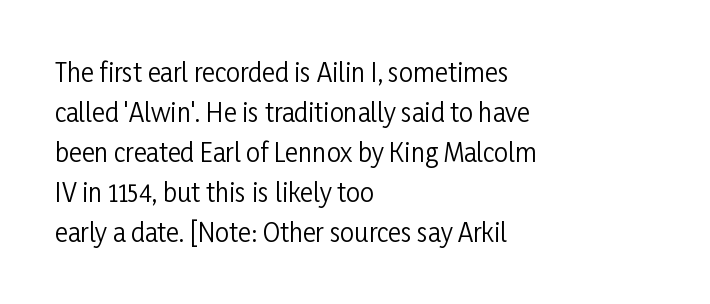
Q: Is the text bold? A: No.
Q: Is the text italic (slanted)? A: No, it is upright.
Q: Is the text underlined? A: No.
Q: How is the paragraph aligned? A: Left-aligned.
Q: Is the spacing between letters normal or unusually wide? A: Normal.
Q: Is the spacing between lines tight, normal or loose? A: Normal.
